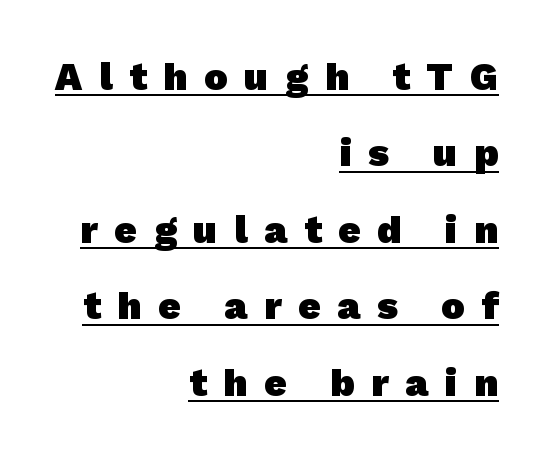
The image shows 39 px heavy sans-serif type; set right-aligned, loose line spacing (1.96x), unusually wide letter spacing (+0.43 em), underlined; low stroke contrast and a medium x-height.
